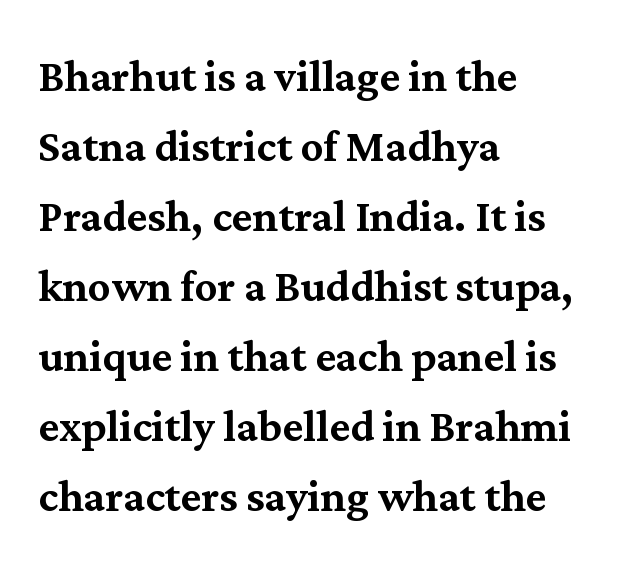
{"serif": "yes", "italic": "no", "width": "normal", "stroke_contrast": "medium", "x_height": "medium", "monospaced": "no", "underline": "no", "align": "left", "line_spacing": "normal", "line_spacing_ratio": 1.25, "letter_spacing": "normal", "letter_spacing_em": 0.0, "glyph_px": 56}
